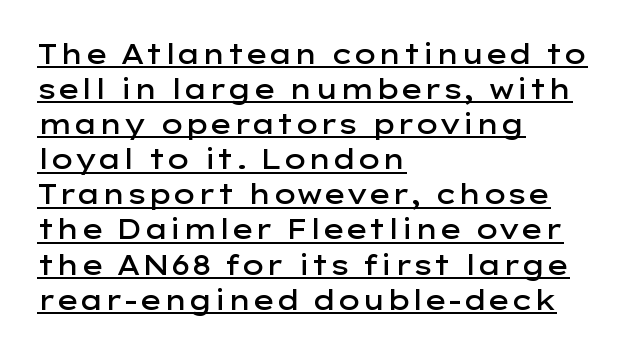
The image shows 27 px text type, upright; set left-aligned, normal line spacing (1.3x), normal letter spacing, underlined.
